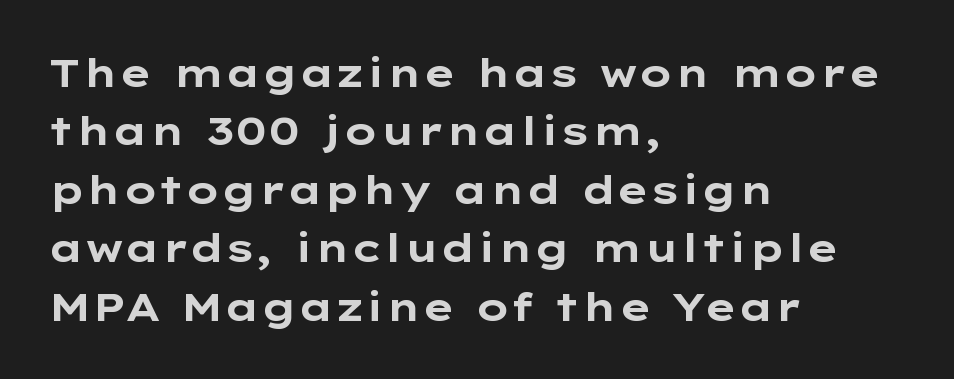
Nope, not italic — everything's standing straight. The text block is weighted toward the left margin, trailing off unevenly rightward. Anything drawn beneath the words? Only blank space. Honestly, the letter spacing is just normal — you wouldn't notice it.
